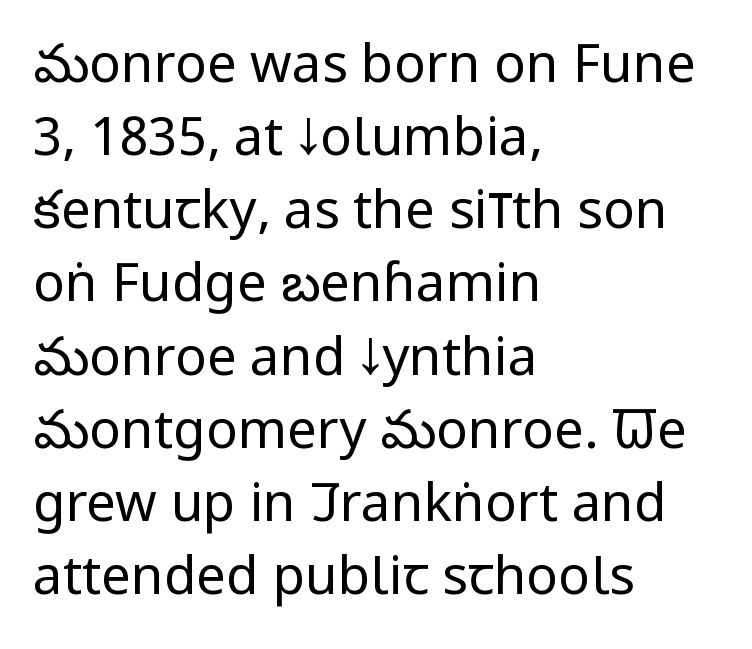
{"serif": "no", "italic": "no", "bold": "no", "weight": "regular", "width": "condensed", "stroke_contrast": "low", "x_height": "large", "monospaced": "no", "underline": "no", "align": "left", "line_spacing": "normal", "line_spacing_ratio": 1.38, "letter_spacing": "normal", "letter_spacing_em": 0.0, "glyph_px": 53}
